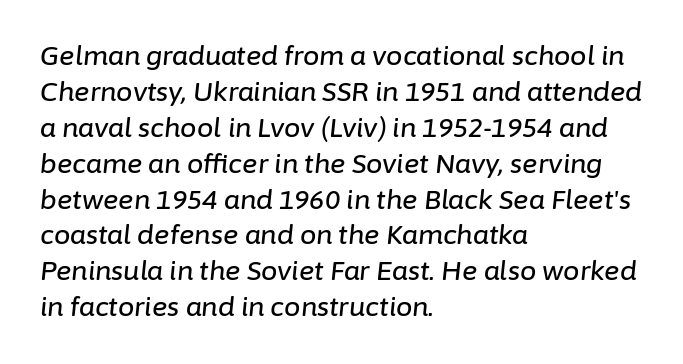
{"italic": "yes", "lean": "right", "slant_degrees": 6, "underline": "no", "align": "left", "line_spacing": "normal", "line_spacing_ratio": 1.38, "letter_spacing": "normal", "letter_spacing_em": 0.0, "glyph_px": 26}
